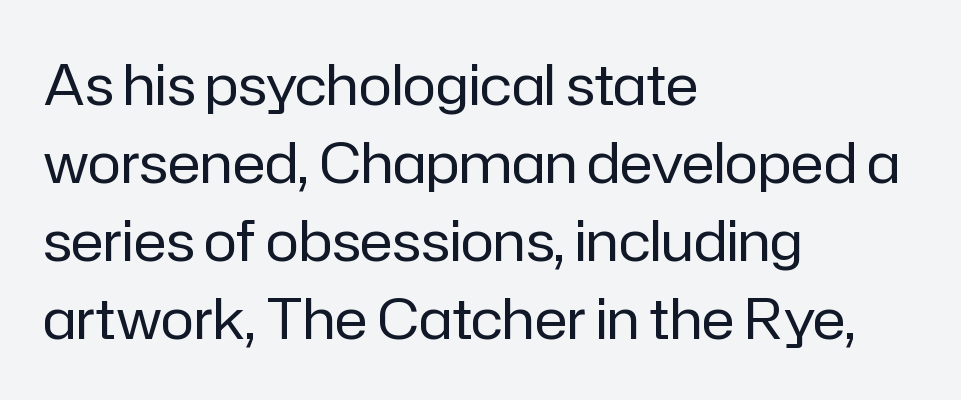
Standard letterfit; no display-style spreading of the glyphs. When letters stand straight like this, we call the style roman or upright. Think standard paragraph weight, or any step lighter than that. Character widths vary here, with narrow letters taking less room than wide ones. The space between consecutive lines is moderate.
